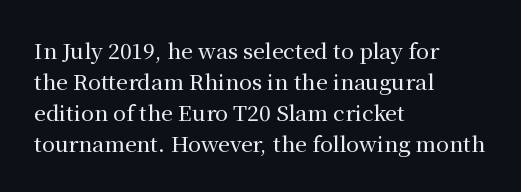
There is no visible air inserted between adjacent glyphs. Alignment: flush left. The words here are not underlined. The axis of the letterforms is exactly vertical. The designer left line spacing at the default.
